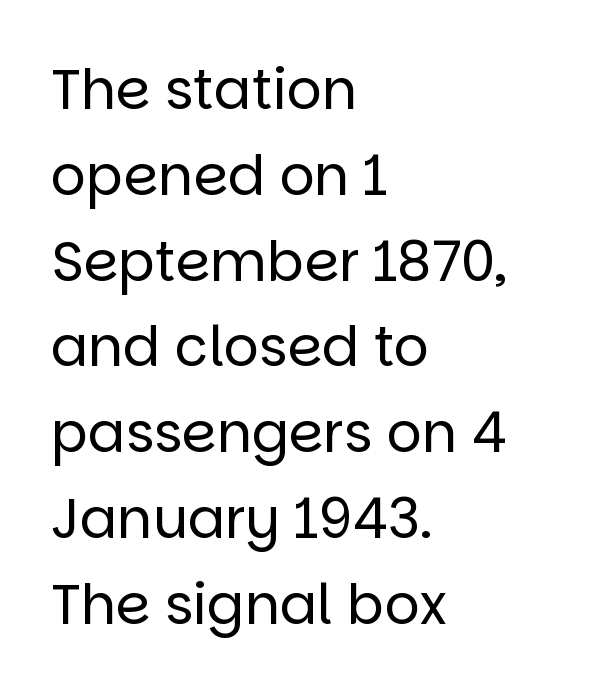
The image shows 55 px regular-weight sans-serif type, upright; set left-aligned, normal line spacing (1.56x), normal letter spacing, not underlined; low stroke contrast and a large x-height.
